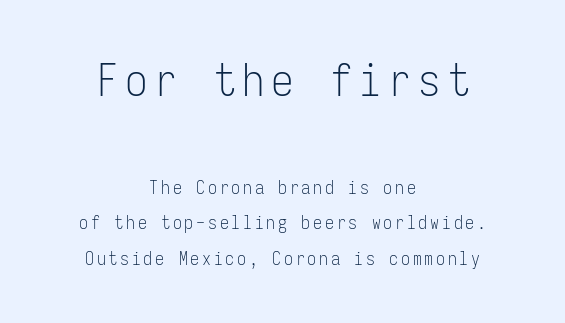
Anything drawn beneath the words? Only blank space. The whitespace from short lines is split evenly between both sides. The axis of the letterforms is exactly vertical. Think standard paragraph weight, or any step lighter than that.
